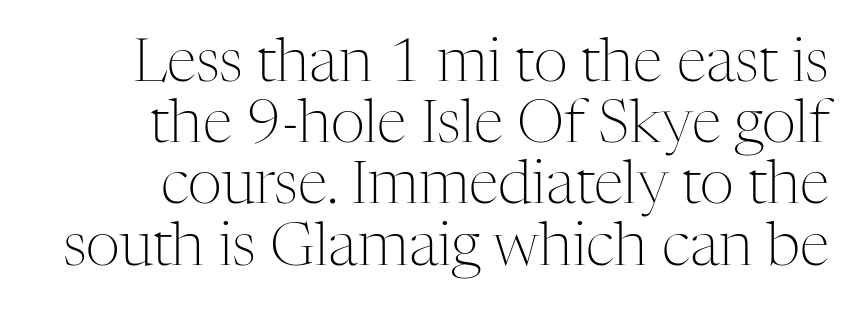
Q: Is the text bold? A: No.
Q: Is the text italic (slanted)? A: No, it is upright.
Q: Is the typeface a serif or a sans-serif typeface? A: Serif.
Q: Is the text underlined? A: No.
Q: Is the spacing between letters normal or unusually wide? A: Normal.
Q: Is the spacing between lines tight, normal or loose? A: Tight.
Q: Width (condensed, normal, or wide)? A: Normal.
Q: Stroke contrast? A: Medium.
Q: x-height? A: Medium.
Q: Monospaced? A: No.
